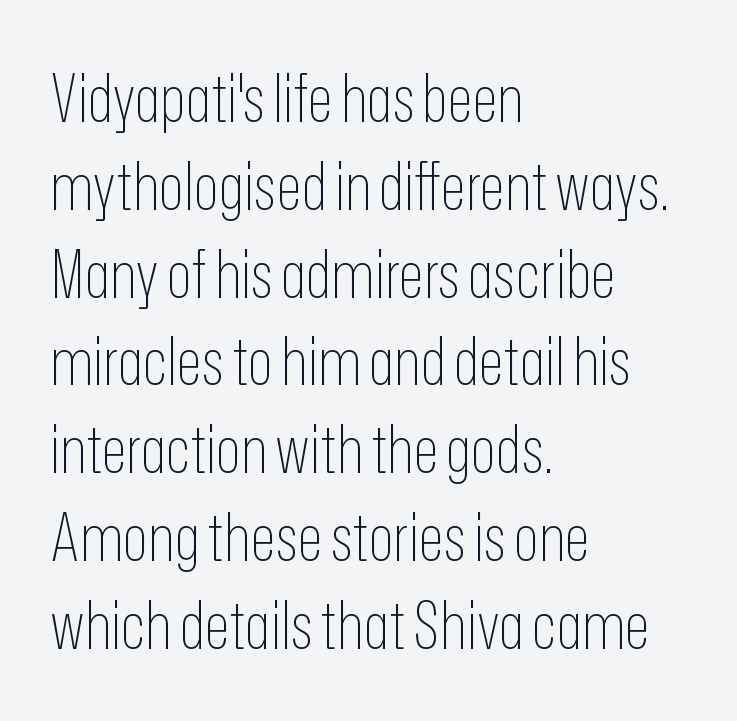
These lines are rendered in a variable-pitch font. Is there much room between lines? A standard amount, neither cramped nor airy. Posture: vertical. A bare baseline throughout the passage. Weight: in the light-to-regular range. The characters display no serif detailing; their extremities are plain.
